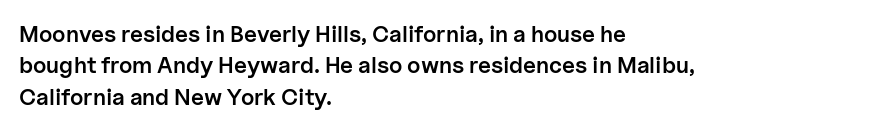
{"italic": "no", "bold": "semi", "underline": "no", "align": "left", "line_spacing": "normal", "line_spacing_ratio": 1.36, "letter_spacing": "normal", "letter_spacing_em": 0.0, "glyph_px": 23}
